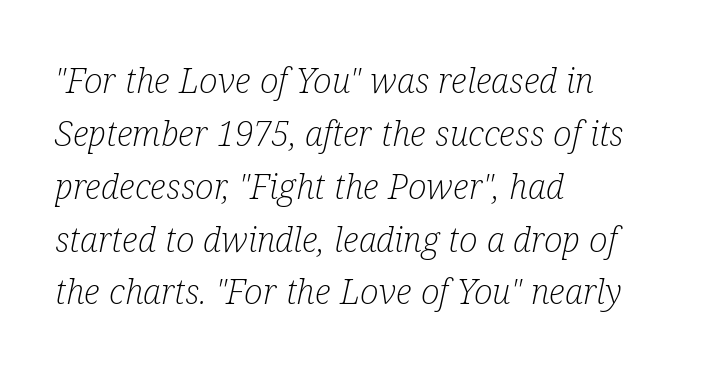
{"serif": "yes", "italic": "yes", "lean": "right", "slant_degrees": 12, "bold": "no", "weight": "light", "width": "condensed", "stroke_contrast": "low", "x_height": "medium", "monospaced": "no", "underline": "no", "align": "left", "line_spacing": "normal", "line_spacing_ratio": 1.51, "letter_spacing": "normal", "letter_spacing_em": 0.0, "glyph_px": 35}
